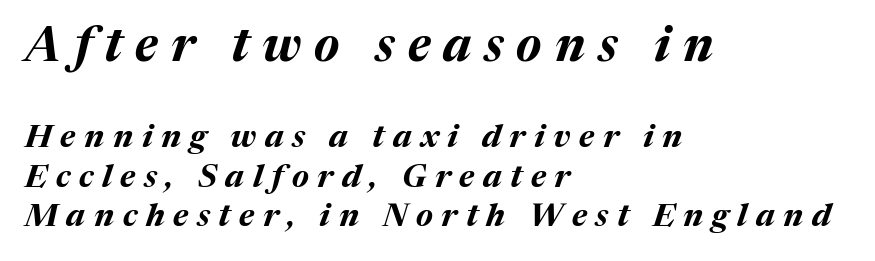
The image shows 48 px bold type, italic (leaning right); set left-aligned, line spacing 1.24x, unusually wide letter spacing (+0.27 em), not underlined; the first (top) block is 1.5x larger; medium stroke contrast and a medium x-height.
